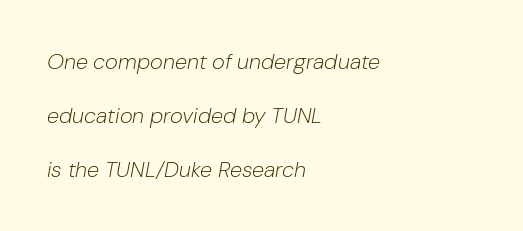
The image shows 22 px text type, italic (leaning right); set left-aligned, loose line spacing (2.45x), normal letter spacing, not underlined.
